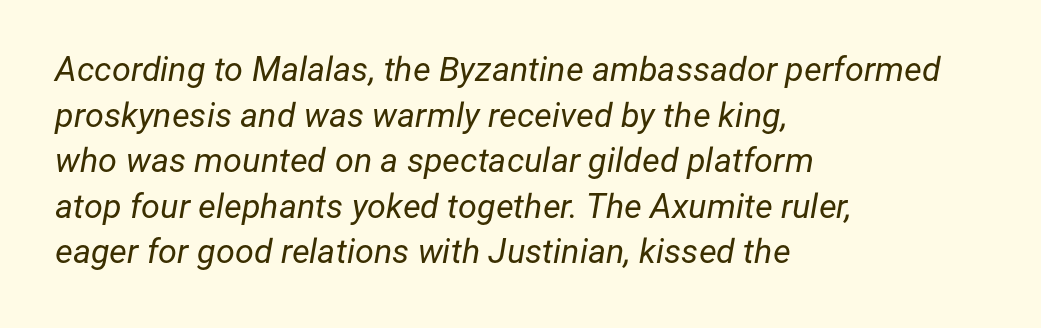
Varying glyph widths throughout — classic text-font behaviour. Is the block centered? No — it sits flush against the left margin. The area under the type is left untouched. Observe the ordinary spacing: letters are neighbours, not strangers.
